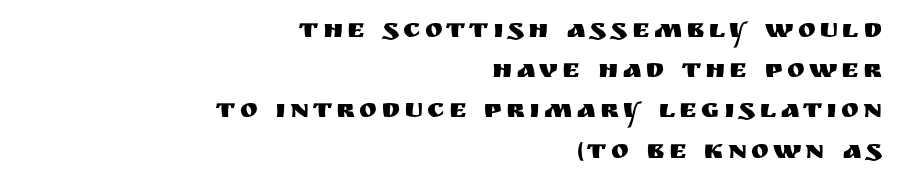
{"italic": "no", "underline": "no", "align": "right", "line_spacing": "normal", "line_spacing_ratio": 1.49, "glyph_px": 27}
